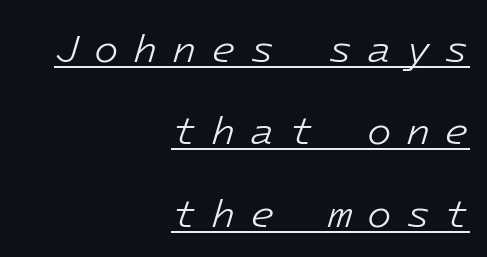
Q: Is the text bold? A: No.
Q: Is the text italic (slanted)? A: Yes, it leans right by about 16 degrees.
Q: Is the text underlined? A: Yes.
Q: How is the paragraph aligned? A: Right-aligned.
Q: Is the spacing between letters normal or unusually wide? A: Unusually wide.
Q: Is the spacing between lines tight, normal or loose? A: Loose.
Q: Width (condensed, normal, or wide)? A: Normal.
Q: Stroke contrast? A: Low.
Q: x-height? A: Medium.
